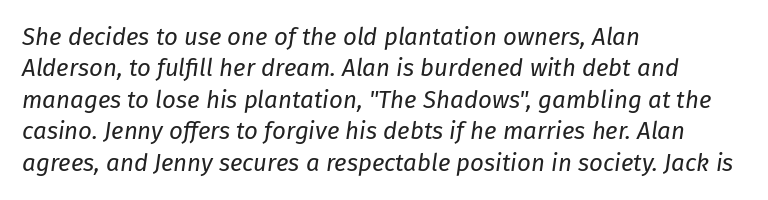
{"italic": "yes", "lean": "right", "slant_degrees": 8, "bold": "no", "underline": "no", "align": "left", "line_spacing": "normal", "line_spacing_ratio": 1.31, "letter_spacing": "normal", "letter_spacing_em": 0.0, "glyph_px": 24}
